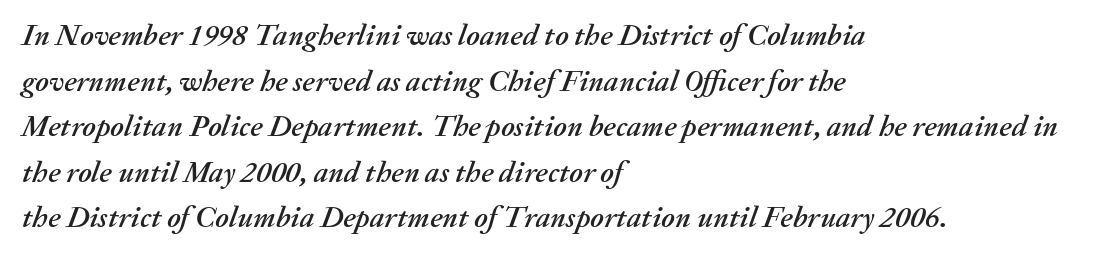
{"italic": "yes", "lean": "right", "slant_degrees": 20, "width": "normal", "stroke_contrast": "medium", "x_height": "medium", "monospaced": "no", "underline": "no", "align": "left", "line_spacing": "normal", "line_spacing_ratio": 1.52, "letter_spacing": "normal", "letter_spacing_em": 0.0, "glyph_px": 30}
